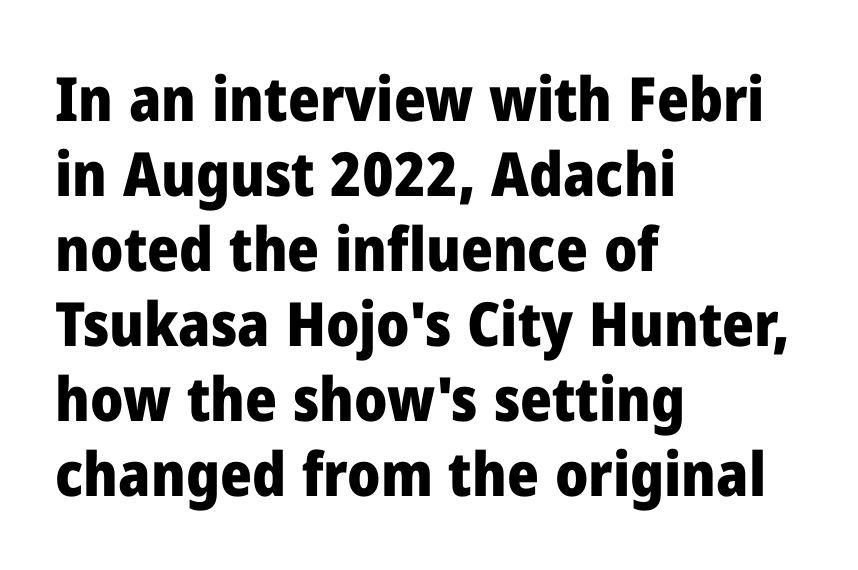
Every stem runs plumb, perpendicular to the baseline. The foot of each line stays bare and open. The lines in this sample share a left origin and differ only in where they stop. The characters look thick and weighty, a clear bold.
